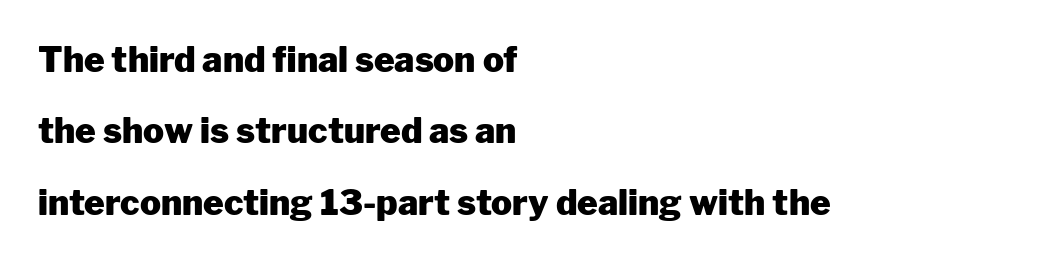
{"serif": "no", "italic": "no", "bold": "yes", "weight": "heavy", "width": "normal", "stroke_contrast": "low", "x_height": "medium", "monospaced": "no", "underline": "no", "align": "left", "line_spacing": "loose", "line_spacing_ratio": 2.04, "letter_spacing": "normal", "letter_spacing_em": 0.0, "glyph_px": 35}
